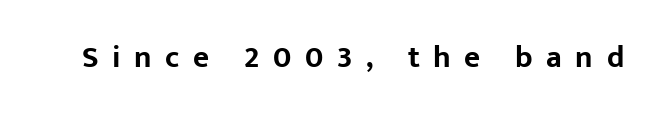
Q: Is the text bold? A: Yes.
Q: Is the text italic (slanted)? A: No, it is upright.
Q: Is the typeface a serif or a sans-serif typeface? A: Sans-serif.
Q: Is the text underlined? A: No.
Q: Is the spacing between letters normal or unusually wide? A: Unusually wide.
Q: Width (condensed, normal, or wide)? A: Normal.
Q: Stroke contrast? A: Low.
Q: x-height? A: Medium.
Q: Monospaced? A: No.
